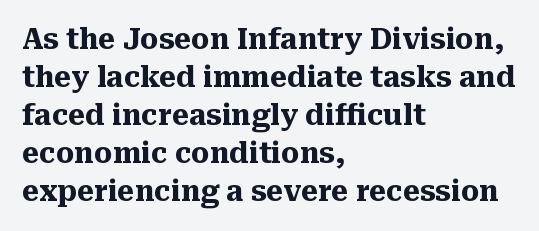
The image shows 29 px heavy serif type, upright; set left-aligned, normal line spacing (1.31x), normal letter spacing, not underlined; medium stroke contrast and a medium x-height.
